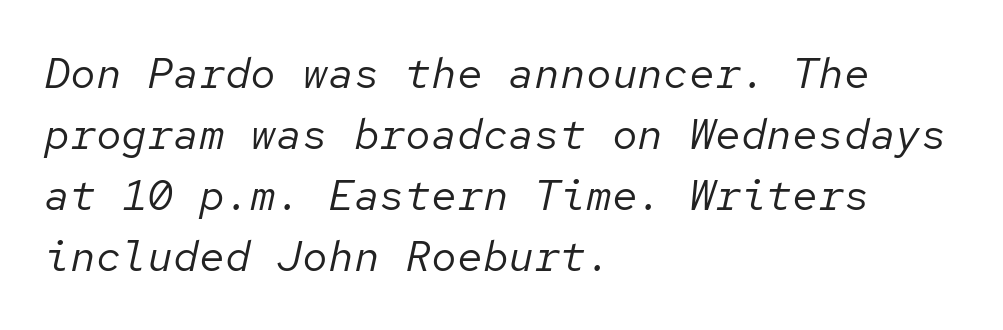
Q: Is the text bold? A: No.
Q: Is the text italic (slanted)? A: Yes, it leans right by about 12 degrees.
Q: Is the text underlined? A: No.
Q: How is the paragraph aligned? A: Left-aligned.
Q: Is the spacing between letters normal or unusually wide? A: Normal.
Q: Is the spacing between lines tight, normal or loose? A: Normal.
Q: Width (condensed, normal, or wide)? A: Normal.
Q: Stroke contrast? A: Low.
Q: x-height? A: Medium.
Q: Monospaced? A: Yes.
